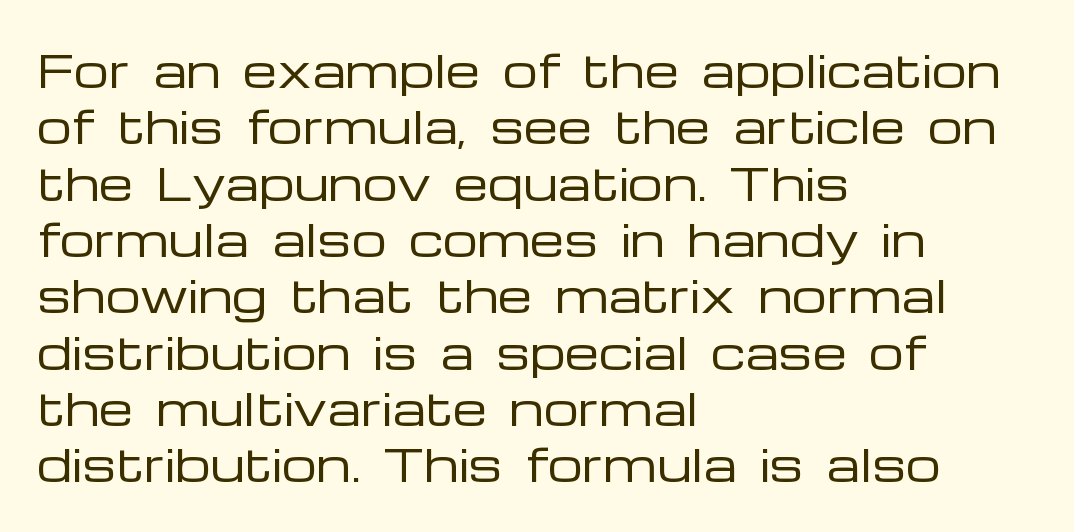
The typography opts for an upright posture over an oblique one. Each line starts at the same left margin while the right side varies. How would I describe the line gaps? Plain and ordinary. The typesetting does not lean heavy: it is not bold. This is sans-serif lettering, the kind often seen on screens and signage. Words appear dense and cohesive because spacing is normal.
